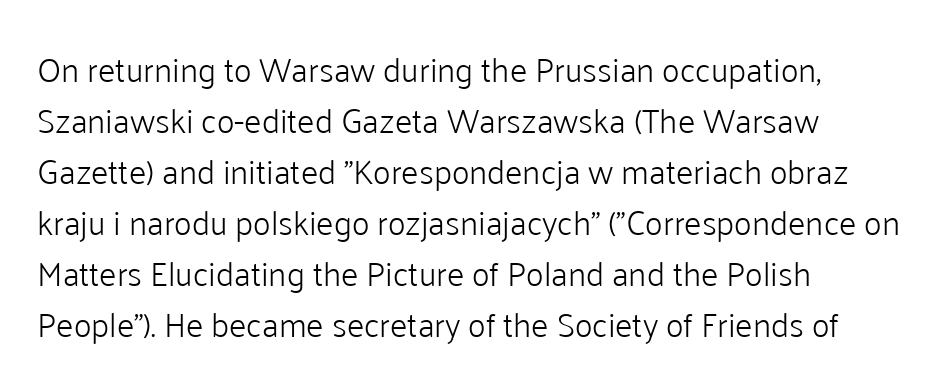
{"serif": "no", "italic": "no", "bold": "no", "weight": "light", "width": "normal", "stroke_contrast": "low", "x_height": "medium", "monospaced": "no", "underline": "no", "align": "left", "line_spacing": "normal", "line_spacing_ratio": 1.5, "letter_spacing": "normal", "letter_spacing_em": 0.0, "glyph_px": 34}
